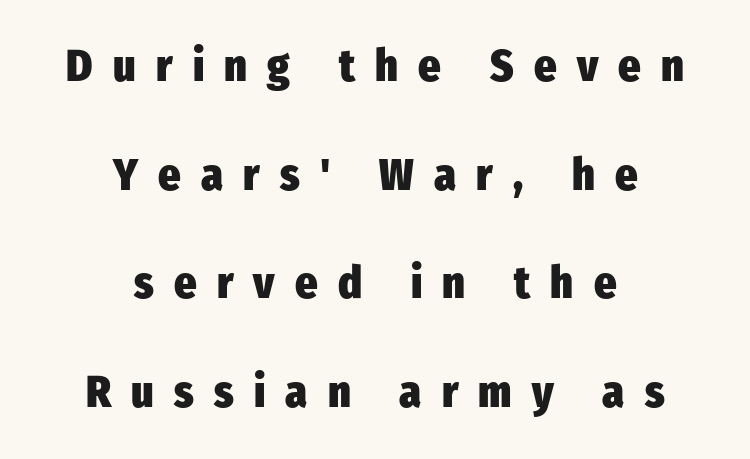
The image shows 44 px heavy, condensed sans-serif type, upright; set centered, loose line spacing (2.47x), unusually wide letter spacing (+0.46 em), not underlined; low stroke contrast and a medium x-height.
